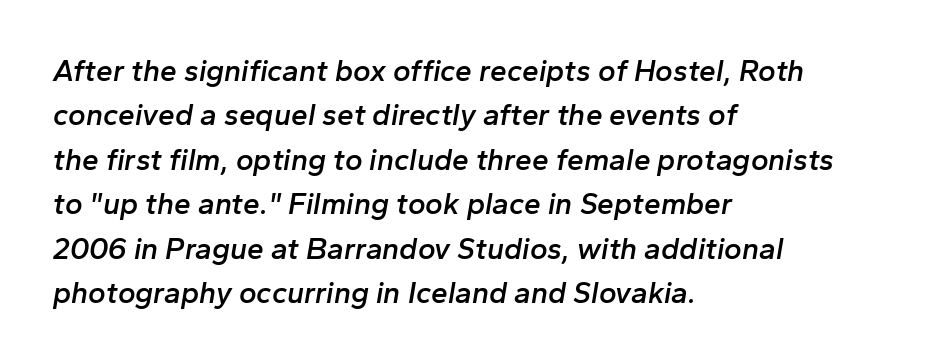
{"italic": "yes", "lean": "right", "slant_degrees": 10, "bold": "semi", "weight": "semibold", "width": "normal", "stroke_contrast": "low", "x_height": "medium", "monospaced": "no", "underline": "no", "align": "left", "line_spacing": "normal", "line_spacing_ratio": 1.48, "letter_spacing": "normal", "letter_spacing_em": 0.0, "glyph_px": 30}
